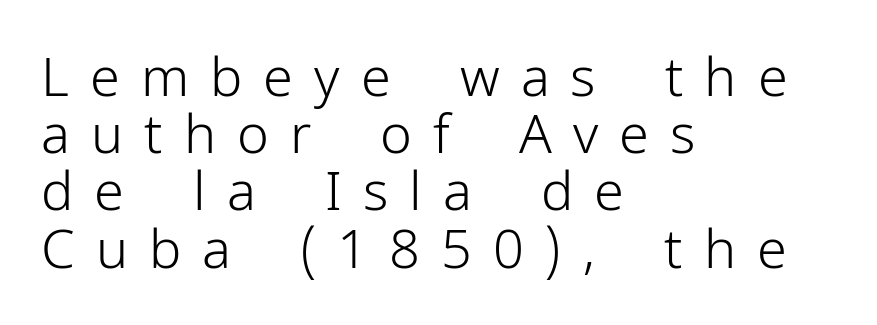
These lines have a slow, spaced-out rhythm from letter to letter. Nope, no serifs anywhere on these letters. Do the characters align in a grid? No, the font is proportional. Quick note: interline space is minimal. Bare-footed words on every line. Compared with a typical body face, this is equally light or lighter still.
